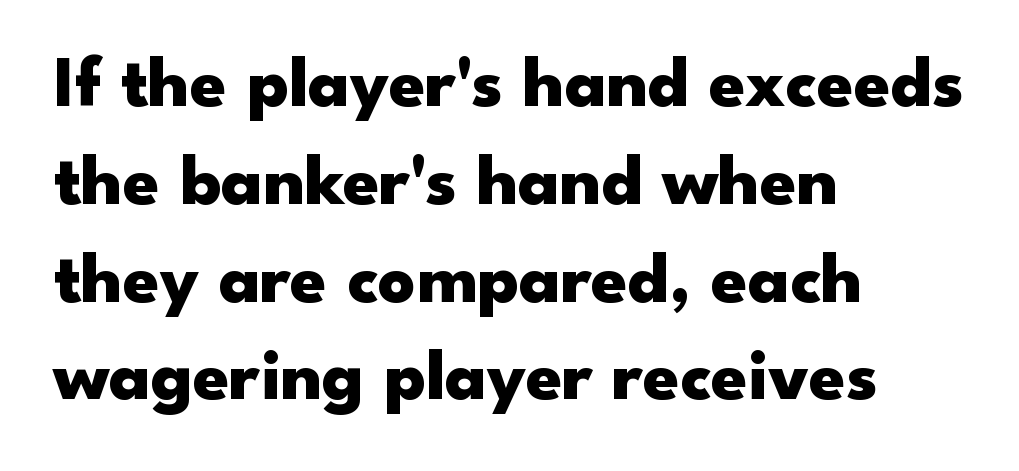
The image shows 73 px heavy, wide sans-serif type, upright; set left-aligned, normal line spacing (1.34x), normal letter spacing, not underlined; low stroke contrast and a small x-height.
